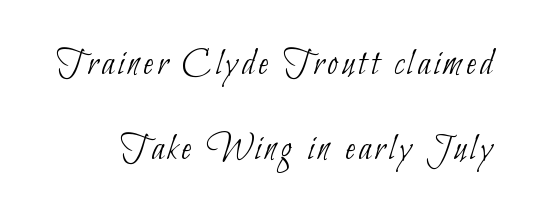
Q: Is the text bold? A: No.
Q: Is the typeface a serif or a sans-serif typeface? A: Sans-serif.
Q: Is the text underlined? A: No.
Q: Is the spacing between lines tight, normal or loose? A: Loose.
Q: Width (condensed, normal, or wide)? A: Condensed.
Q: Stroke contrast? A: Low.
Q: x-height? A: Small.
Q: Monospaced? A: No.
